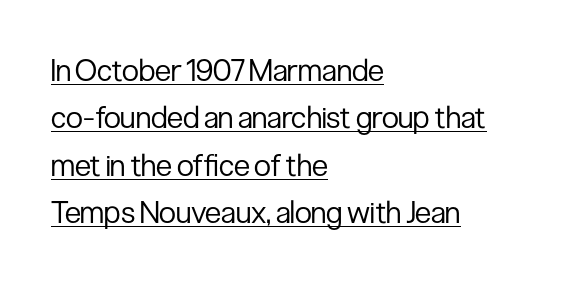
The image shows 31 px regular-weight, condensed sans-serif type, upright; set left-aligned, normal line spacing (1.53x), normal letter spacing, underlined; low stroke contrast and a medium x-height.
